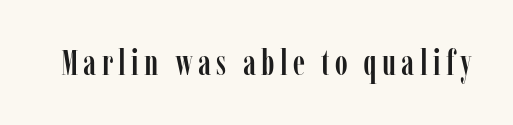
The characters display serif detailing at their extremities. In terms of posture, this sample is upright. Proportional: the letters do not fall into vertical columns. Bare-footed words on every line.
